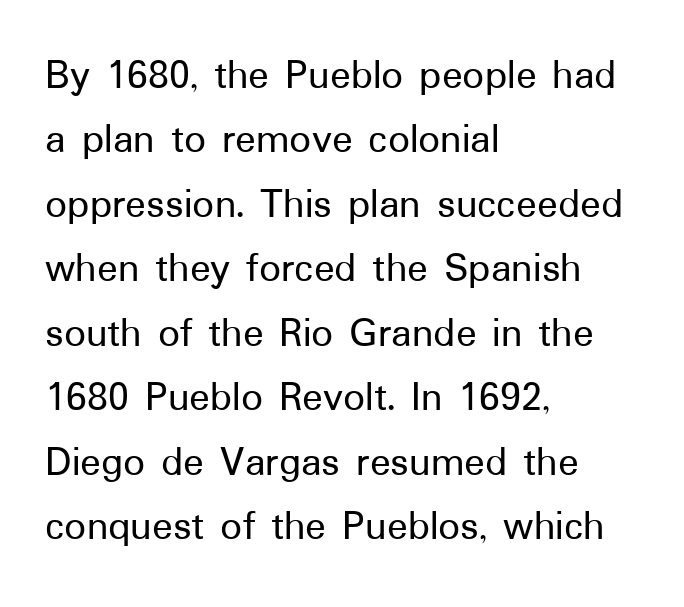
The image shows 43 px sans-serif type, upright; set left-aligned, normal line spacing (1.5x), normal letter spacing, not underlined; low stroke contrast and a medium x-height.
